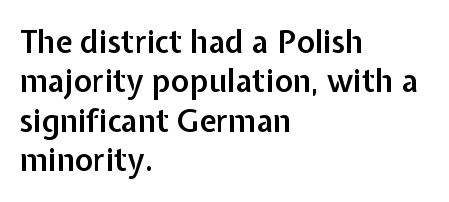
Q: Is the text bold? A: Semi-bold.
Q: Is the text italic (slanted)? A: No, it is upright.
Q: Is the typeface a serif or a sans-serif typeface? A: Sans-serif.
Q: Is the text underlined? A: No.
Q: How is the paragraph aligned? A: Left-aligned.
Q: Is the spacing between letters normal or unusually wide? A: Normal.
Q: Is the spacing between lines tight, normal or loose? A: Normal.
Q: Width (condensed, normal, or wide)? A: Normal.
Q: Stroke contrast? A: Low.
Q: x-height? A: Medium.
Q: Monospaced? A: No.
